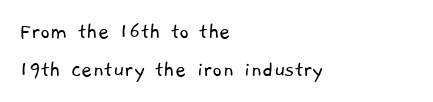
The image shows 24 px text type; set left-aligned, normal line spacing (1.6x), normal letter spacing, not underlined.
